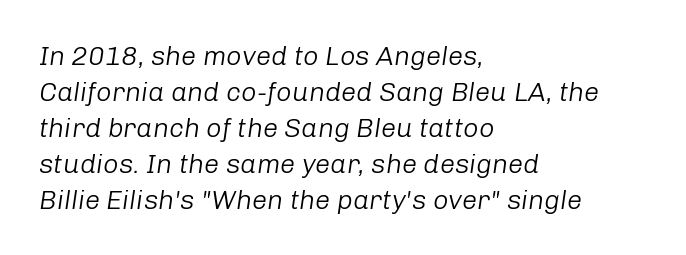
The image shows 27 px text type, italic (leaning right); set left-aligned, normal line spacing (1.33x), normal letter spacing, not underlined.
